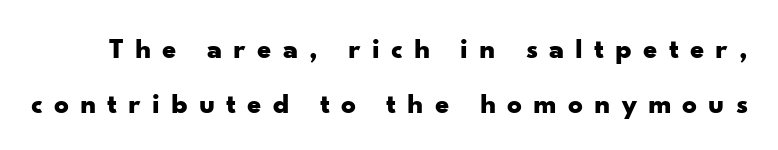
Q: Is the text bold? A: Yes.
Q: Is the text italic (slanted)? A: No, it is upright.
Q: Is the typeface a serif or a sans-serif typeface? A: Sans-serif.
Q: Is the text underlined? A: No.
Q: Is the spacing between letters normal or unusually wide? A: Unusually wide.
Q: Width (condensed, normal, or wide)? A: Wide.
Q: Stroke contrast? A: Low.
Q: x-height? A: Small.
Q: Monospaced? A: No.
